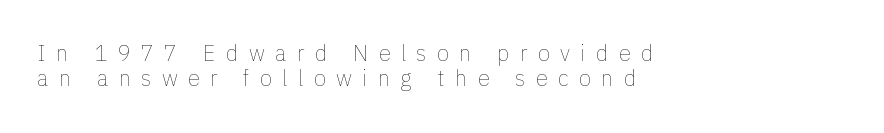
{"italic": "no", "bold": "no", "underline": "no", "align": "left", "line_spacing": "tight", "line_spacing_ratio": 1.12, "letter_spacing": "wide", "letter_spacing_em": 0.47, "glyph_px": 22}
